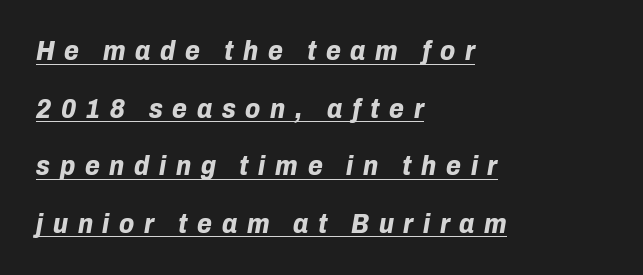
Check the space under the baseline: a stroke is drawn there. Does the lettering tilt? It does — this is italic. The lines are spread far apart with generous leading. The typesetting leans heavy: a genuine bold. Observe the wide spacing: letters keep a clear distance from each other. Is the block centered? No — it sits flush against the left margin.
